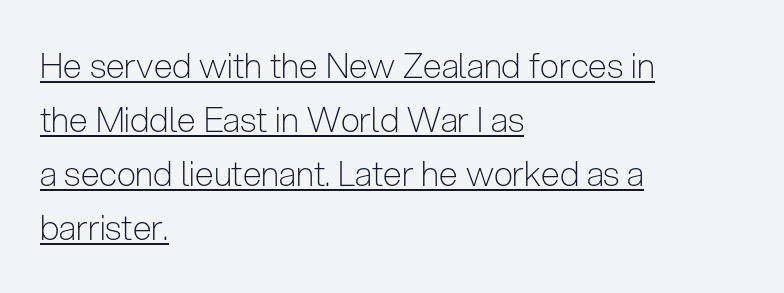
Q: Is the text bold? A: No.
Q: Is the text italic (slanted)? A: No, it is upright.
Q: Is the typeface a serif or a sans-serif typeface? A: Sans-serif.
Q: Is the text underlined? A: Yes.
Q: How is the paragraph aligned? A: Left-aligned.
Q: Is the spacing between letters normal or unusually wide? A: Normal.
Q: Is the spacing between lines tight, normal or loose? A: Normal.
Q: Width (condensed, normal, or wide)? A: Condensed.
Q: Stroke contrast? A: Low.
Q: x-height? A: Medium.
Q: Monospaced? A: No.
